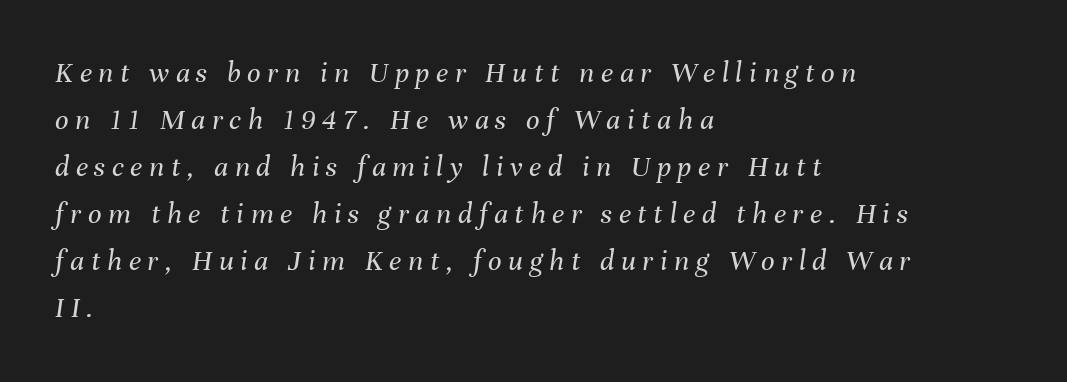
Q: Is the text bold? A: No.
Q: Is the text italic (slanted)? A: Yes, it leans right by about 8 degrees.
Q: Is the text underlined? A: No.
Q: How is the paragraph aligned? A: Left-aligned.
Q: Is the spacing between letters normal or unusually wide? A: Unusually wide.
Q: Is the spacing between lines tight, normal or loose? A: Normal.
Q: Width (condensed, normal, or wide)? A: Normal.
Q: Stroke contrast? A: Medium.
Q: x-height? A: Medium.
Q: Monospaced? A: No.
